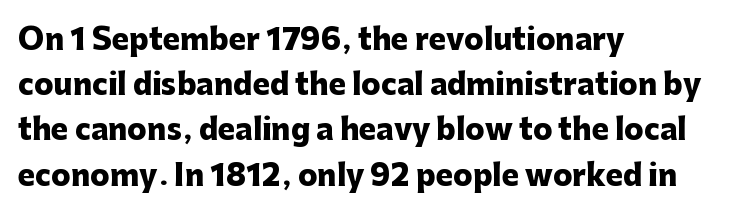
Q: Is the text bold? A: Yes.
Q: Is the text italic (slanted)? A: No, it is upright.
Q: Is the typeface a serif or a sans-serif typeface? A: Sans-serif.
Q: Is the text underlined? A: No.
Q: How is the paragraph aligned? A: Left-aligned.
Q: Is the spacing between letters normal or unusually wide? A: Normal.
Q: Is the spacing between lines tight, normal or loose? A: Normal.
Q: Width (condensed, normal, or wide)? A: Normal.
Q: Stroke contrast? A: Low.
Q: x-height? A: Medium.
Q: Monospaced? A: No.
